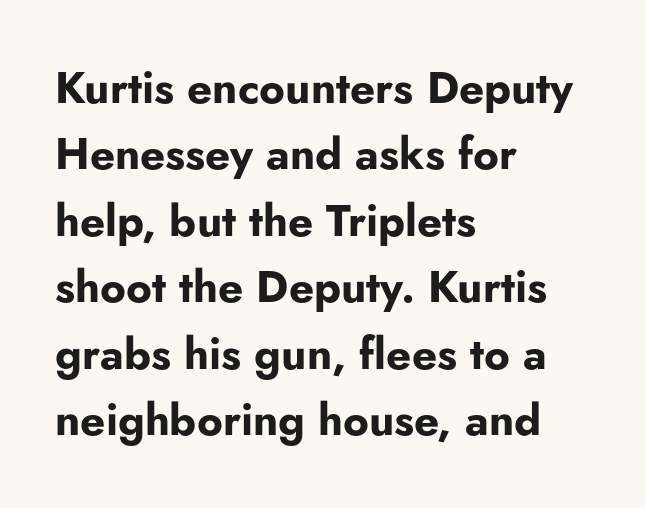
Q: Is the text bold? A: Yes.
Q: Is the text italic (slanted)? A: No, it is upright.
Q: Is the typeface a serif or a sans-serif typeface? A: Sans-serif.
Q: Is the text underlined? A: No.
Q: How is the paragraph aligned? A: Left-aligned.
Q: Is the spacing between letters normal or unusually wide? A: Normal.
Q: Is the spacing between lines tight, normal or loose? A: Normal.
Q: Width (condensed, normal, or wide)? A: Normal.
Q: Stroke contrast? A: Low.
Q: x-height? A: Small.
Q: Monospaced? A: No.
